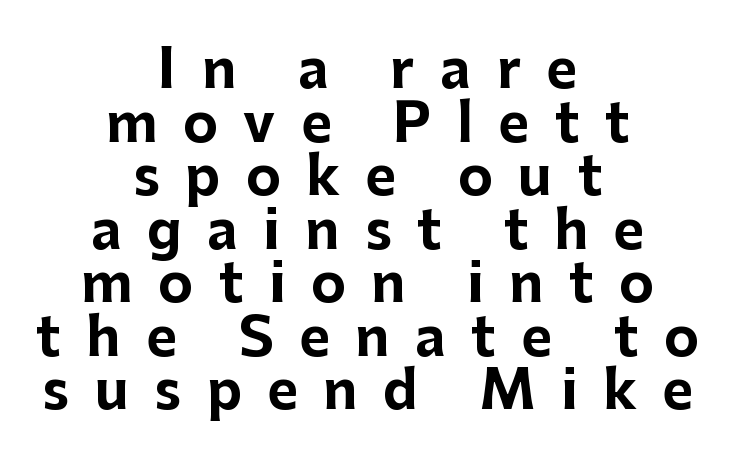
The image shows 53 px bold sans-serif type, upright; set centered, tight line spacing (1.01x), unusually wide letter spacing (+0.48 em), not underlined; low stroke contrast and a medium x-height.
